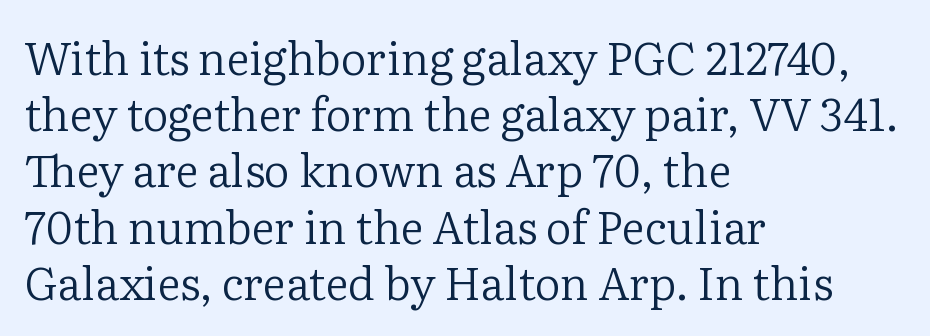
Q: Is the text bold? A: No.
Q: Is the text italic (slanted)? A: No, it is upright.
Q: Is the typeface a serif or a sans-serif typeface? A: Serif.
Q: Is the text underlined? A: No.
Q: How is the paragraph aligned? A: Left-aligned.
Q: Is the spacing between letters normal or unusually wide? A: Normal.
Q: Is the spacing between lines tight, normal or loose? A: Normal.
Q: Width (condensed, normal, or wide)? A: Normal.
Q: Stroke contrast? A: Low.
Q: x-height? A: Medium.
Q: Monospaced? A: No.
